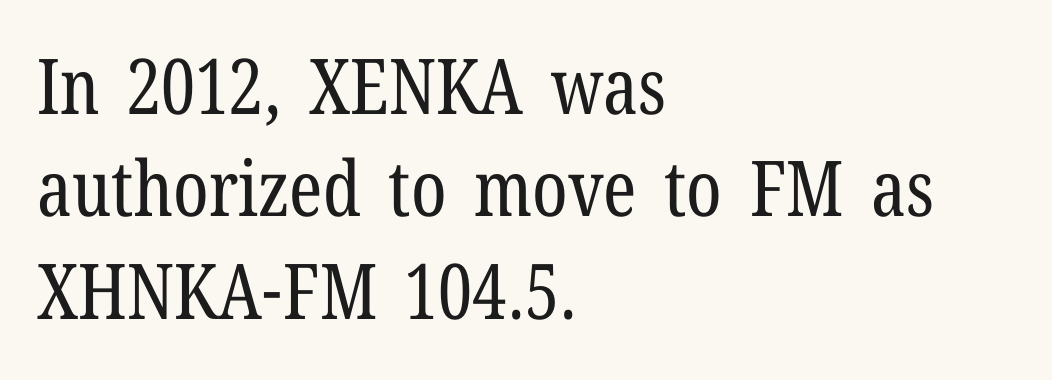
{"serif": "yes", "italic": "no", "bold": "no", "weight": "regular", "width": "condensed", "stroke_contrast": "low", "x_height": "medium", "monospaced": "no", "underline": "no", "align": "left", "line_spacing": "normal", "line_spacing_ratio": 1.33, "letter_spacing": "normal", "letter_spacing_em": 0.0, "glyph_px": 77}
